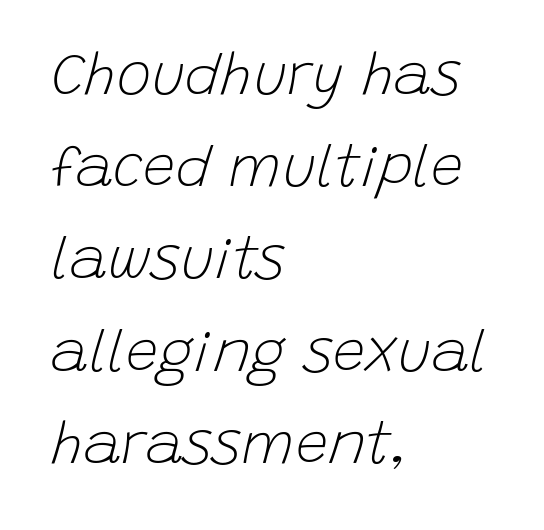
Q: Is the text bold? A: No.
Q: Is the text italic (slanted)? A: Yes, it leans right by about 15 degrees.
Q: Is the text underlined? A: No.
Q: How is the paragraph aligned? A: Left-aligned.
Q: Is the spacing between letters normal or unusually wide? A: Normal.
Q: Is the spacing between lines tight, normal or loose? A: Normal.
Q: Width (condensed, normal, or wide)? A: Normal.
Q: Stroke contrast? A: Low.
Q: x-height? A: Large.
Q: Monospaced? A: No.
